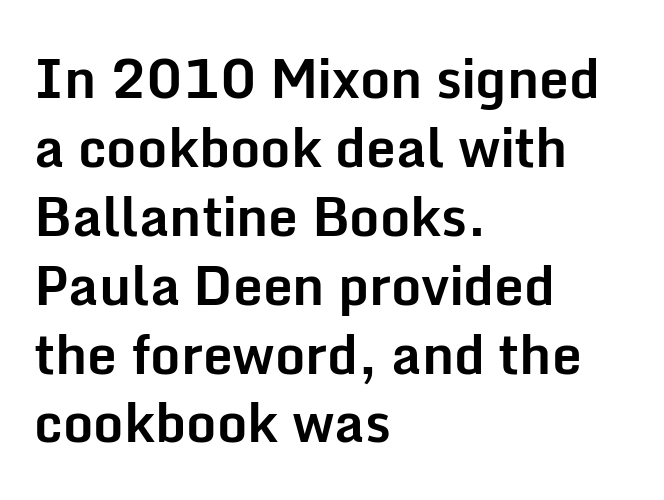
Q: Is the text bold? A: Yes.
Q: Is the text italic (slanted)? A: No, it is upright.
Q: Is the typeface a serif or a sans-serif typeface? A: Sans-serif.
Q: Is the text underlined? A: No.
Q: How is the paragraph aligned? A: Left-aligned.
Q: Is the spacing between letters normal or unusually wide? A: Normal.
Q: Is the spacing between lines tight, normal or loose? A: Normal.
Q: Width (condensed, normal, or wide)? A: Normal.
Q: Stroke contrast? A: Low.
Q: x-height? A: Medium.
Q: Monospaced? A: No.
